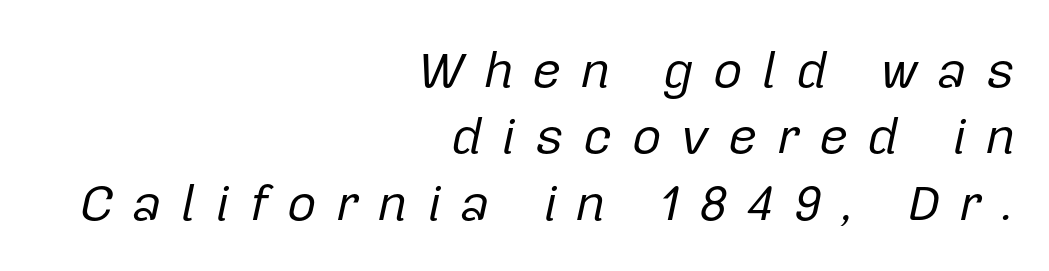
A typesetter would call this proportional, since set widths differ per character. No extra ink here — the face is not bold. Does the lettering tilt? It does — this is italic. Reading down the column, the eye jumps a familiar distance to each next line.
